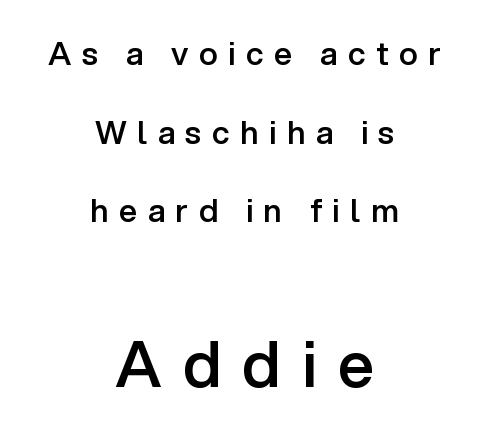
The image shows 64 px semibold sans-serif type, upright; set centered, loose line spacing (2.46x), unusually wide letter spacing (+0.33 em), not underlined; the second (bottom) block is 2.0x larger; low stroke contrast and a medium x-height.
